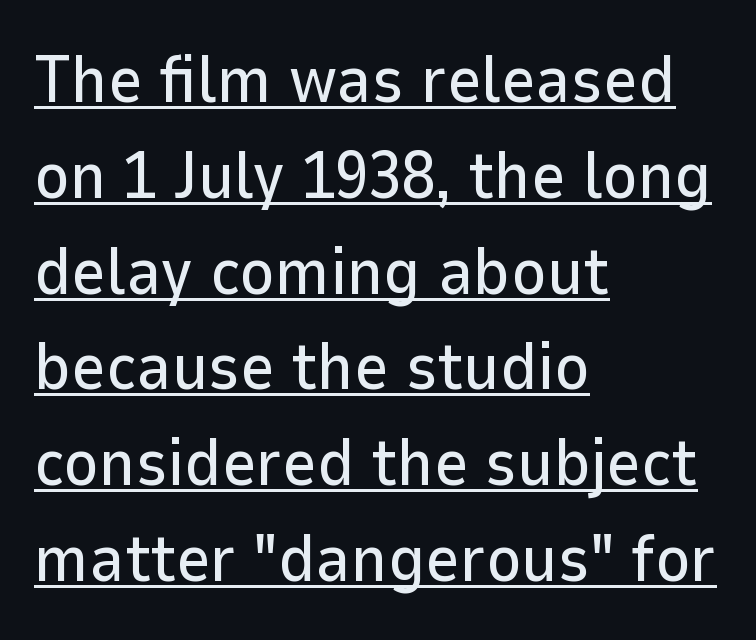
No feet cap the strokes, marking this as sans-serif type. The rendering uses natural spacing where letterforms have individual widths. Every word sits above its own underline. Alignment: flush left. Every stem runs plumb, perpendicular to the baseline.
